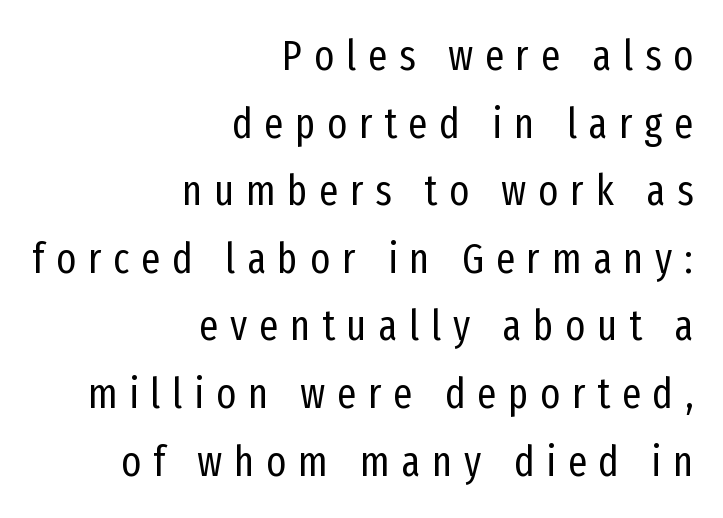
{"serif": "no", "italic": "no", "bold": "no", "weight": "regular", "width": "condensed", "stroke_contrast": "low", "x_height": "medium", "monospaced": "no", "underline": "no", "align": "right", "line_spacing": "normal", "line_spacing_ratio": 1.61, "letter_spacing": "wide", "letter_spacing_em": 0.28, "glyph_px": 42}
